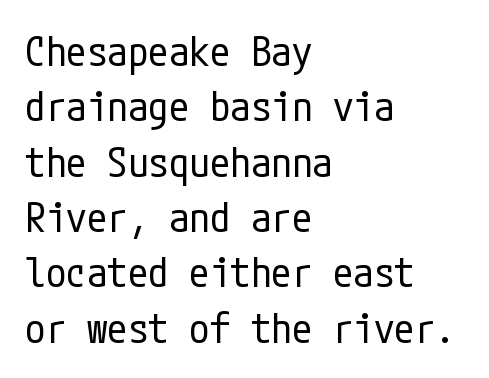
The image shows 41 px regular-weight, condensed sans-serif type, upright; set left-aligned, normal line spacing (1.35x), normal letter spacing, not underlined; low stroke contrast and a medium x-height.
